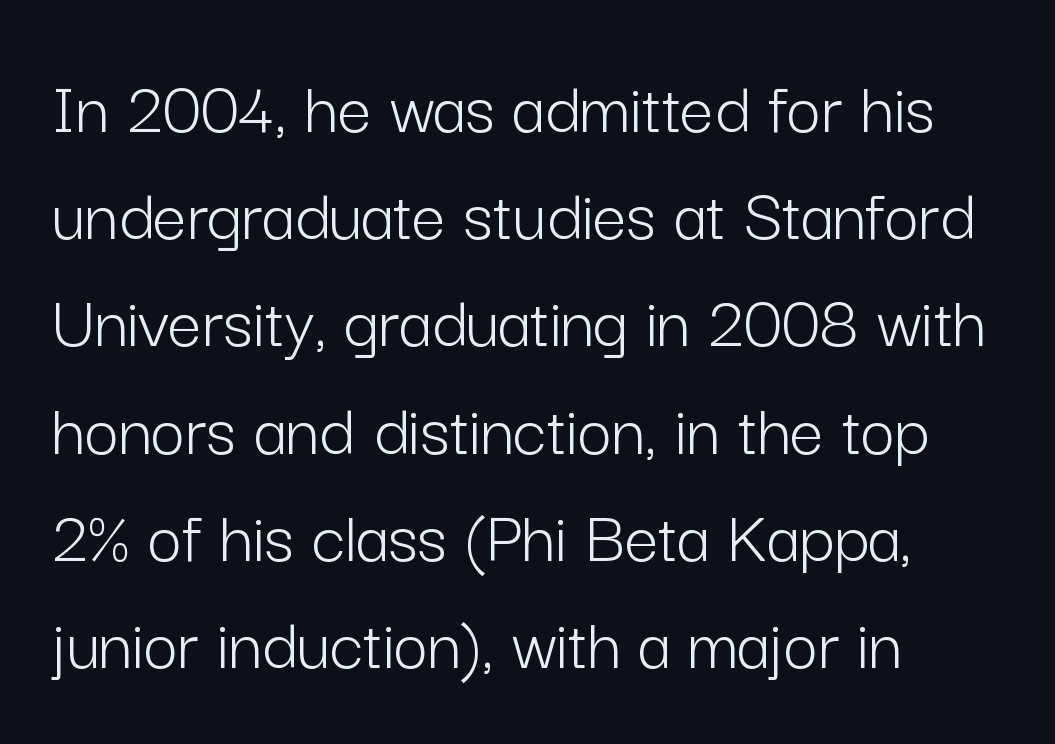
The image shows 75 px light sans-serif type, upright; set left-aligned, normal line spacing (1.43x), normal letter spacing, not underlined; low stroke contrast and a medium x-height.
